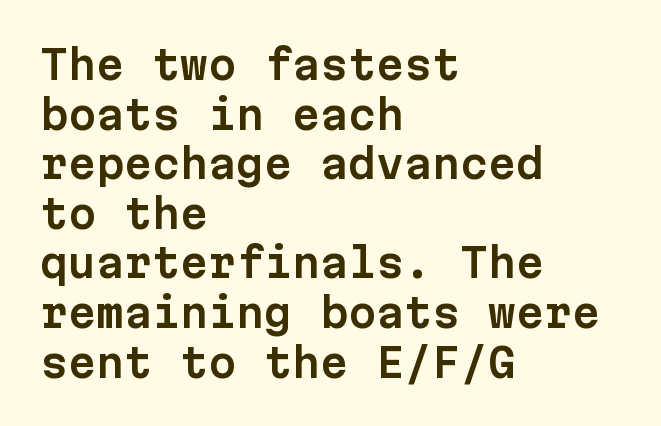
The image shows 40 px sans-serif type, upright, monospaced; set left-aligned, line spacing 1.24x, normal letter spacing, not underlined; low stroke contrast and a medium x-height.
